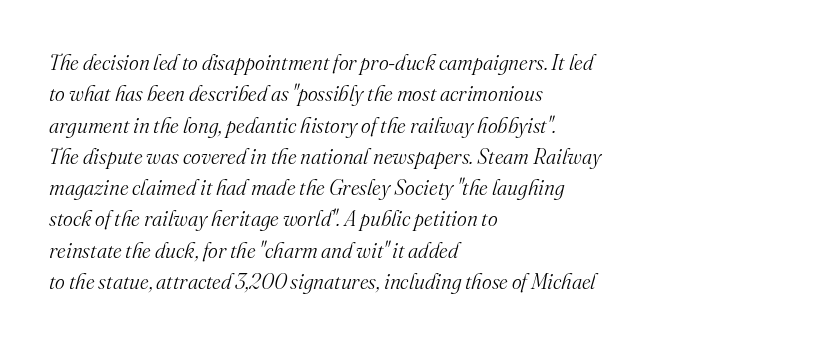
The strokes carry an ordinary text weight at most. The rendering keeps characters at their native spacing. Type without underlining. Italic? Definitely — the glyphs are oblique. The lines are quadded left.
